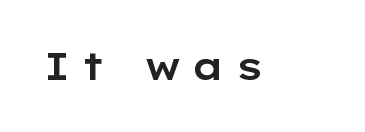
The image shows 38 px wide sans-serif type, upright; set unusually wide letter spacing (+0.28 em), not underlined; low stroke contrast and a medium x-height.
